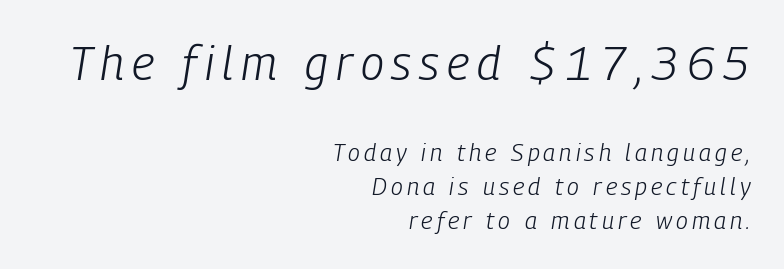
{"italic": "yes", "lean": "right", "slant_degrees": 9, "bold": "no", "weight": "light", "width": "condensed", "stroke_contrast": "low", "x_height": "medium", "monospaced": "no", "underline": "no", "align": "right", "line_spacing": "normal", "line_spacing_ratio": 1.4, "larger_block": "first", "size_ratio": 1.96, "glyph_px": 47}
